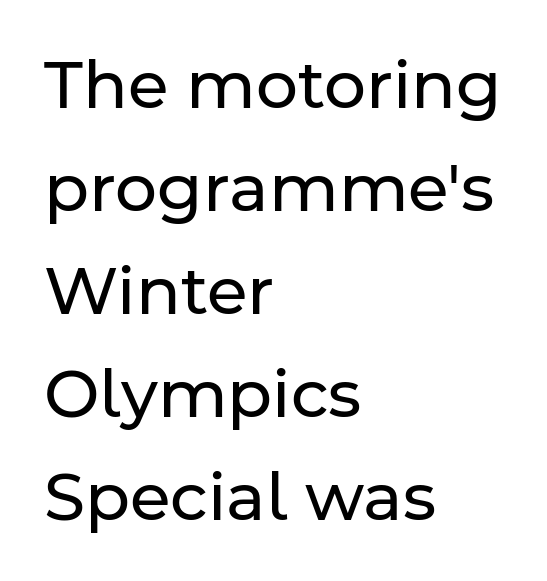
Q: Is the text bold? A: No.
Q: Is the text italic (slanted)? A: No, it is upright.
Q: Is the typeface a serif or a sans-serif typeface? A: Sans-serif.
Q: Is the text underlined? A: No.
Q: How is the paragraph aligned? A: Left-aligned.
Q: Is the spacing between letters normal or unusually wide? A: Normal.
Q: Is the spacing between lines tight, normal or loose? A: Normal.
Q: Width (condensed, normal, or wide)? A: Normal.
Q: Stroke contrast? A: Low.
Q: x-height? A: Medium.
Q: Monospaced? A: No.
